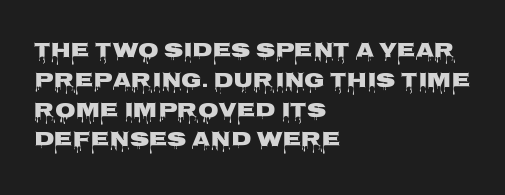
Which margin do the lines hug? The left one — the right edge is uneven. The letters stand upright; this is a roman face. Any mark beneath the type? The region is blank. The space between consecutive lines is moderate. No extra tracking has been applied to these lines.
